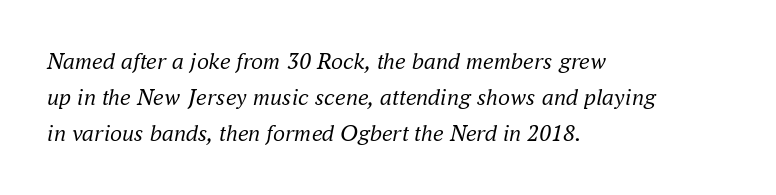
The image shows 24 px text type, italic (leaning right); set left-aligned, normal line spacing (1.51x), normal letter spacing, not underlined.
